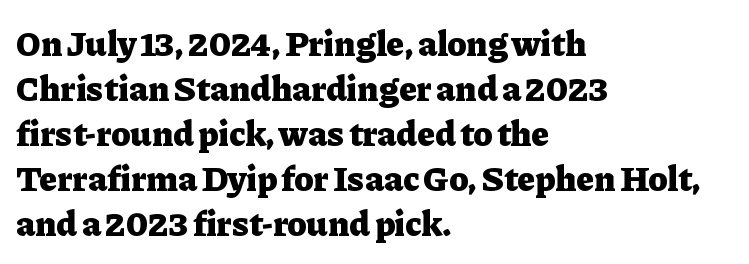
The passage shown is typed in a proportional face where columns would drift. Serifs: yes, visible at the terminals of the letterforms. Glance below the letters and you will spot only blank space. Heft: maximum for text — a bold.
